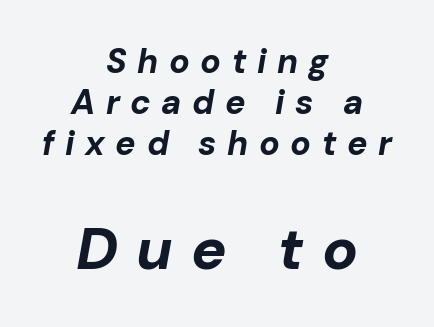
The image shows 59 px bold type, italic (leaning right); set centered, line spacing 1.21x, unusually wide letter spacing (+0.31 em), not underlined; the second (bottom) block is 1.74x larger; low stroke contrast and a medium x-height.
